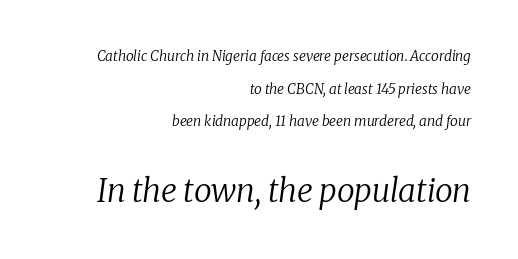
It's the slanting kind of type. Glance below the letters and you will spot only blank space. Do the characters align in a grid? No, the font is proportional. The characters display serif detailing at their extremities. The later block is typeset at a bigger size than the earlier block. Baseline-to-baseline distance is far greater than the letter height.
